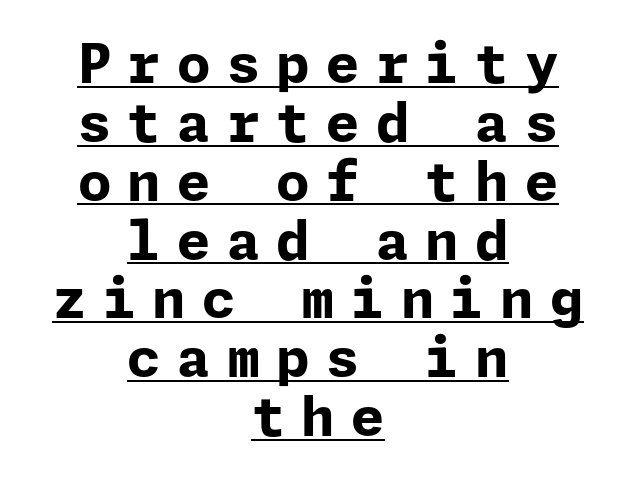
A sans-serif font was chosen for this passage. In terms of leading, this rendering errs on the cramped side. Every stem runs plumb, perpendicular to the baseline. The rendering positions every line midway between the sides. How heavy is the stroke? Heavy — this is a bold.
